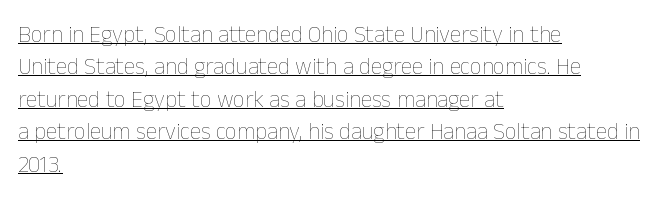
{"italic": "no", "bold": "no", "underline": "yes", "align": "left", "line_spacing": "normal", "line_spacing_ratio": 1.41, "letter_spacing": "normal", "letter_spacing_em": 0.0, "glyph_px": 23}
